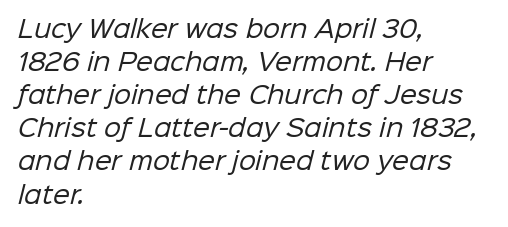
Type without underlining. Successive baselines arrive at the customary interval. The typesetting does not lean heavy: it is not bold. The text block is weighted toward the left margin, trailing off unevenly rightward. The horizontal fit of the characters is conventional and even.
